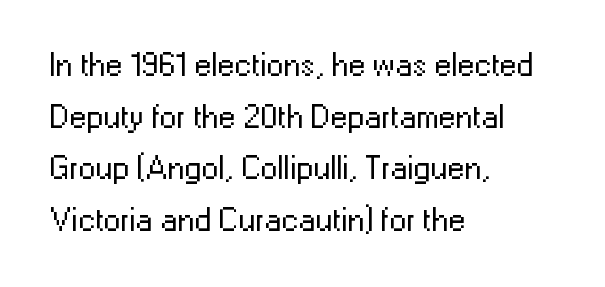
{"serif": "no", "italic": "no", "bold": "no", "weight": "regular", "width": "normal", "stroke_contrast": "low", "x_height": "medium", "monospaced": "no", "underline": "no", "align": "left", "line_spacing": "normal", "line_spacing_ratio": 1.52, "letter_spacing": "normal", "letter_spacing_em": 0.0, "glyph_px": 34}
